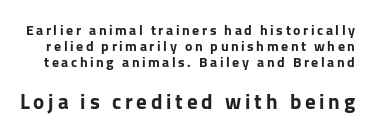
Q: Is the text bold? A: Yes.
Q: Is the text italic (slanted)? A: No, it is upright.
Q: Is the text underlined? A: No.
Q: Is the spacing between lines tight, normal or loose? A: Tight.
Q: Which block of text is set in a larger size, the first (top) or the second (bottom)? A: The second (bottom) one.
